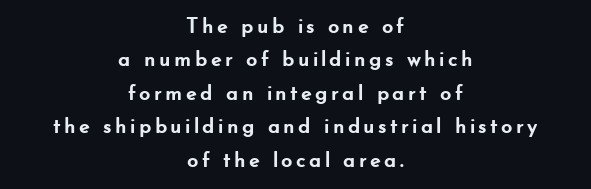
The image shows 22 px bold type, upright; set centered, normal line spacing (1.52x), not underlined.
